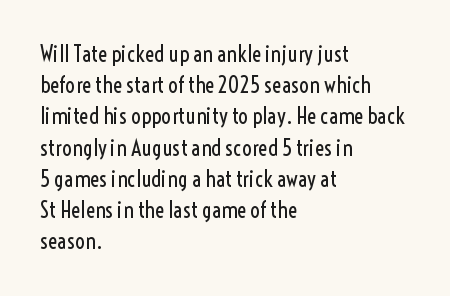
Q: Is the text bold? A: No.
Q: Is the text italic (slanted)? A: No, it is upright.
Q: Is the text underlined? A: No.
Q: How is the paragraph aligned? A: Left-aligned.
Q: Is the spacing between letters normal or unusually wide? A: Normal.
Q: Is the spacing between lines tight, normal or loose? A: Normal.
